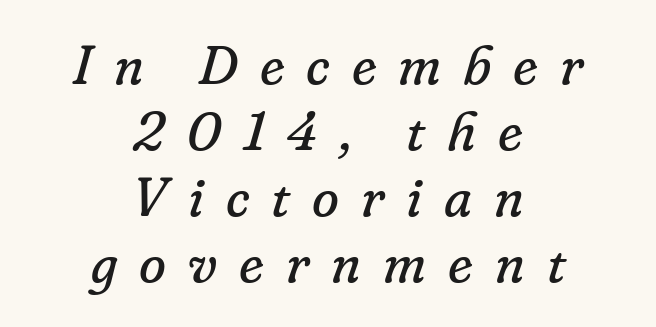
Q: Is the text bold? A: No.
Q: Is the text italic (slanted)? A: Yes, it leans right by about 16 degrees.
Q: Is the typeface a serif or a sans-serif typeface? A: Serif.
Q: Is the text underlined? A: No.
Q: How is the paragraph aligned? A: Centered.
Q: Is the spacing between letters normal or unusually wide? A: Unusually wide.
Q: Width (condensed, normal, or wide)? A: Normal.
Q: Stroke contrast? A: Low.
Q: x-height? A: Small.
Q: Monospaced? A: No.
